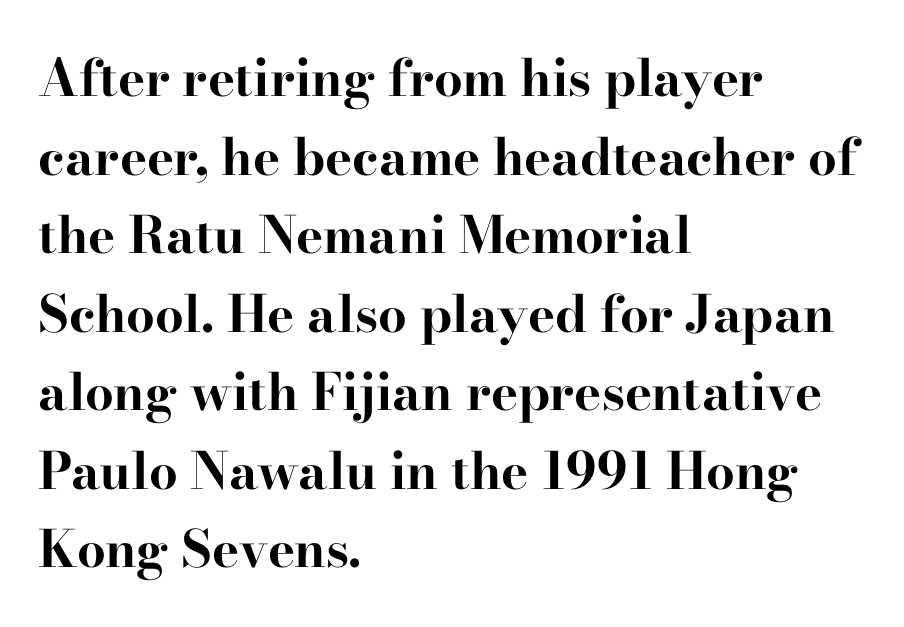
Q: Is the text bold? A: Yes.
Q: Is the text italic (slanted)? A: No, it is upright.
Q: Is the typeface a serif or a sans-serif typeface? A: Serif.
Q: Is the text underlined? A: No.
Q: How is the paragraph aligned? A: Left-aligned.
Q: Is the spacing between letters normal or unusually wide? A: Normal.
Q: Is the spacing between lines tight, normal or loose? A: Normal.
Q: Width (condensed, normal, or wide)? A: Wide.
Q: Stroke contrast? A: High.
Q: x-height? A: Small.
Q: Monospaced? A: No.
